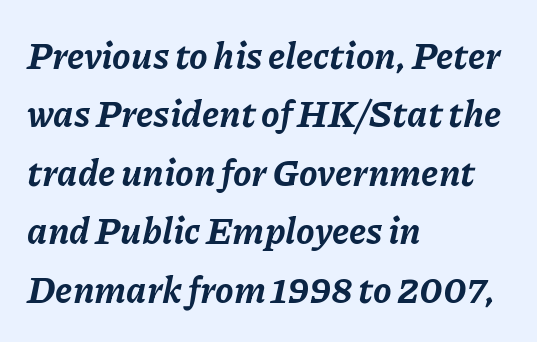
The image shows 37 px bold type, italic (leaning right); set left-aligned, normal line spacing (1.58x), normal letter spacing, not underlined; low stroke contrast and a medium x-height.
